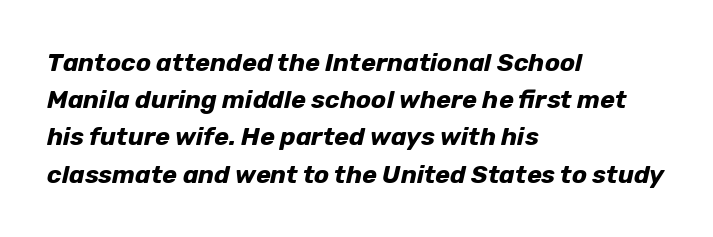
Beneath every word, the page is bare. Each word holds together tightly as a unit, with standard inter-letter gaps. The lettering tilts uniformly, giving the passage an italic look. Each line starts at the same left margin while the right side varies.
